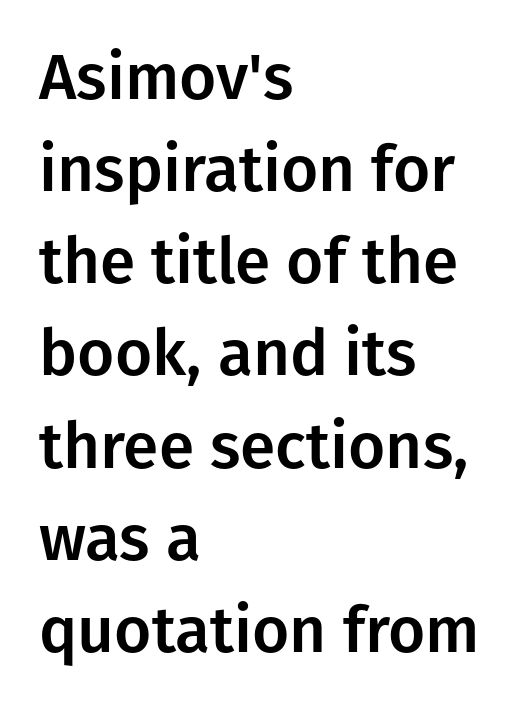
The image shows 64 px sans-serif type, upright; set left-aligned, normal line spacing (1.44x), normal letter spacing, not underlined; low stroke contrast and a medium x-height.
